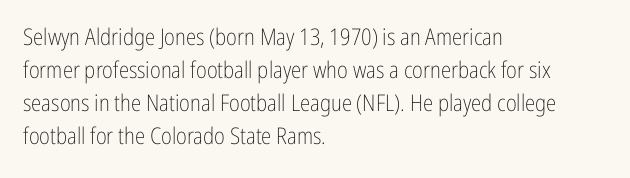
The image shows 23 px text type, upright; set left-aligned, normal line spacing (1.44x), normal letter spacing, not underlined.
